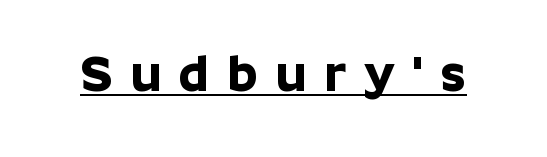
The image shows 50 px bold sans-serif type, upright; set unusually wide letter spacing (+0.36 em), underlined; low stroke contrast and a medium x-height.
